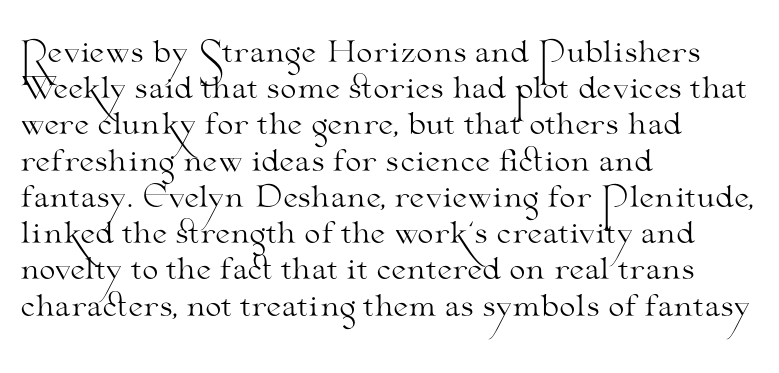
To sum up the face: it has serifs. A normal amount of white space separates one row of letters from the next. The words here are not underlined. Characters follow at the spacing the type designer built in. Each line starts at the same left margin while the right side varies.
